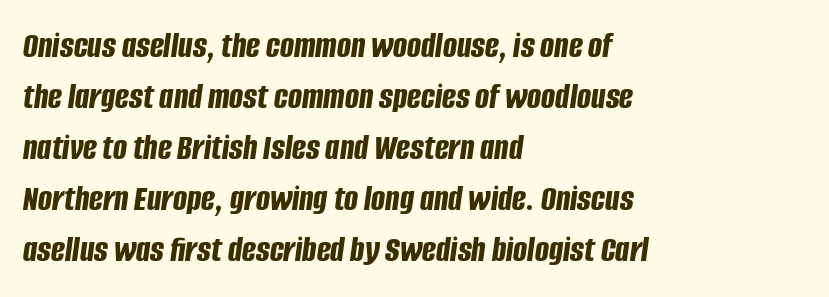
Q: Is the text bold? A: Yes.
Q: Is the text italic (slanted)? A: Yes, it leans right by about 8 degrees.
Q: Is the text underlined? A: No.
Q: How is the paragraph aligned? A: Left-aligned.
Q: Is the spacing between letters normal or unusually wide? A: Normal.
Q: Is the spacing between lines tight, normal or loose? A: Normal.
Q: Width (condensed, normal, or wide)? A: Condensed.
Q: Stroke contrast? A: Low.
Q: x-height? A: Large.
Q: Monospaced? A: No.
